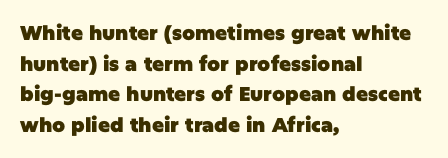
Q: Is the text bold? A: Yes.
Q: Is the text italic (slanted)? A: No, it is upright.
Q: Is the text underlined? A: No.
Q: How is the paragraph aligned? A: Left-aligned.
Q: Is the spacing between letters normal or unusually wide? A: Normal.
Q: Is the spacing between lines tight, normal or loose? A: Normal.
